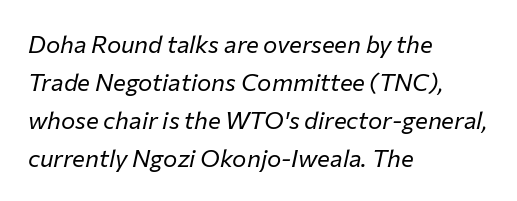
Q: Is the text bold? A: No.
Q: Is the text italic (slanted)? A: Yes, it leans right by about 12 degrees.
Q: Is the text underlined? A: No.
Q: How is the paragraph aligned? A: Left-aligned.
Q: Is the spacing between letters normal or unusually wide? A: Normal.
Q: Is the spacing between lines tight, normal or loose? A: Normal.
